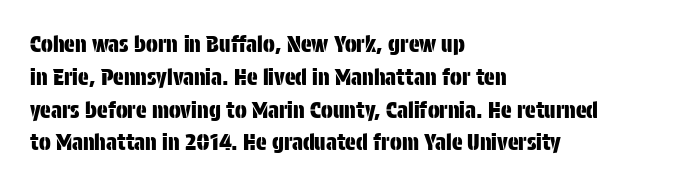
The specimen omits any rule beneath the text block's lines. Is the letter spacing exaggerated? No — it looks like the ordinary default. The typography opts for an upright posture over an oblique one. The rag falls on the right side of this text block. Baseline-to-baseline distance is the conventional proportion of letter height.
